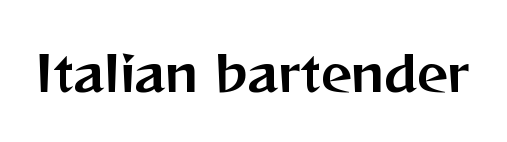
Q: Is the text italic (slanted)? A: No, it is upright.
Q: Is the typeface a serif or a sans-serif typeface? A: Sans-serif.
Q: Is the text underlined? A: No.
Q: Is the spacing between letters normal or unusually wide? A: Normal.
Q: Width (condensed, normal, or wide)? A: Normal.
Q: Stroke contrast? A: Medium.
Q: x-height? A: Medium.
Q: Monospaced? A: No.
